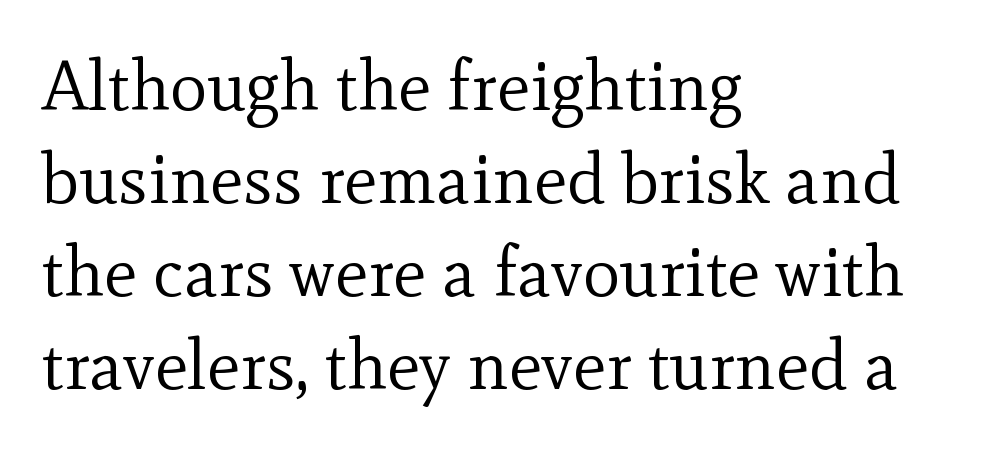
The image shows 70 px regular-weight serif type, upright; set left-aligned, normal line spacing (1.33x), normal letter spacing, not underlined; a small x-height.
